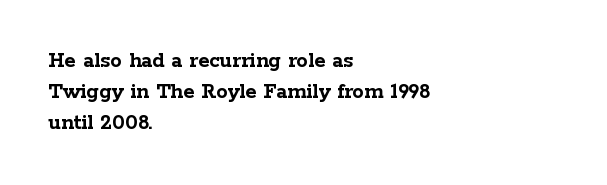
Q: Is the text bold? A: Yes.
Q: Is the text italic (slanted)? A: No, it is upright.
Q: Is the text underlined? A: No.
Q: How is the paragraph aligned? A: Left-aligned.
Q: Is the spacing between letters normal or unusually wide? A: Normal.
Q: Is the spacing between lines tight, normal or loose? A: Normal.
